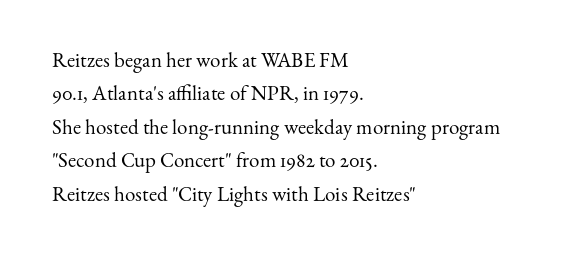
{"italic": "no", "bold": "no", "underline": "no", "align": "left", "line_spacing": "normal", "line_spacing_ratio": 1.59, "letter_spacing": "normal", "letter_spacing_em": 0.0, "glyph_px": 21}
